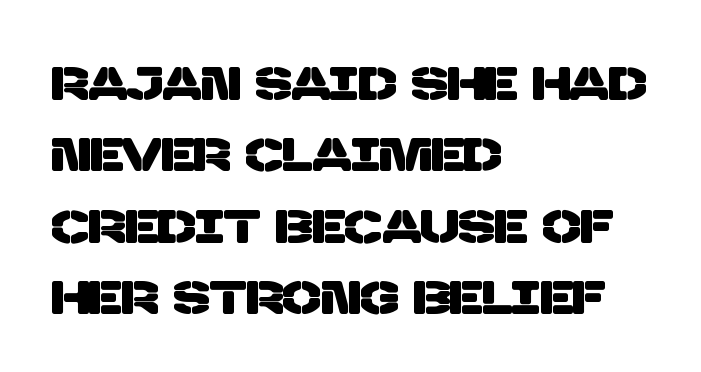
{"serif": "no", "width": "normal", "stroke_contrast": "low", "x_height": "large", "monospaced": "no", "underline": "no", "align": "left", "line_spacing": "normal", "line_spacing_ratio": 1.55, "letter_spacing": "normal", "letter_spacing_em": 0.0, "glyph_px": 46}
